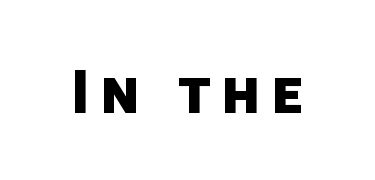
Its strokes are broad and dark, the hallmark of bold type. You could not count columns in this text — the font is proportionally spaced. Caption: expanded tracking, letters set apart. Examine the stroke ends and you'll find no serifs.
